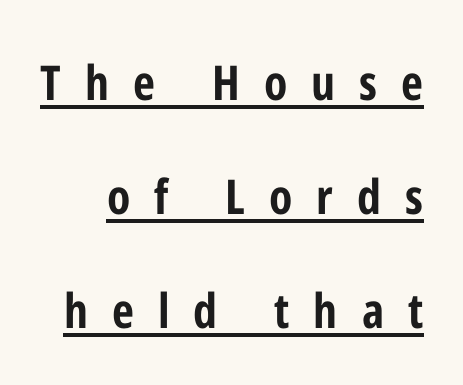
Heavy-handed strokes throughout: this text is bold. The face used here is proportionally spaced, like ordinary book or web type. Whoever set this chose breathing room over compactness in the vertical rhythm. Like a heading marked for emphasis, these lines bear an underscore. Ordinary non-slanted type is in use. These lines have a slow, spaced-out rhythm from letter to letter.
